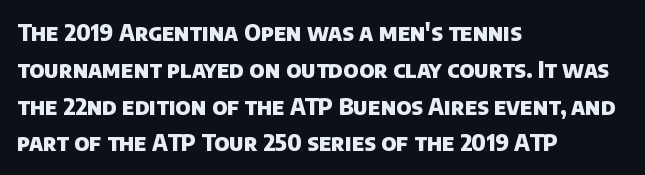
The image shows 23 px bold type; set left-aligned, normal line spacing (1.6x), normal letter spacing, not underlined.
